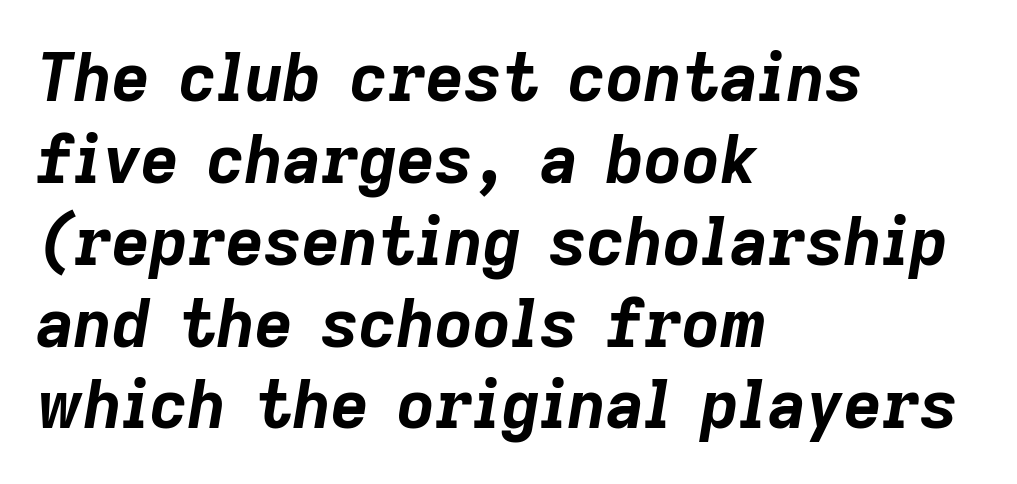
The image shows 66 px bold type, italic (leaning right); set left-aligned, line spacing 1.24x, normal letter spacing, not underlined; low stroke contrast and a medium x-height.
